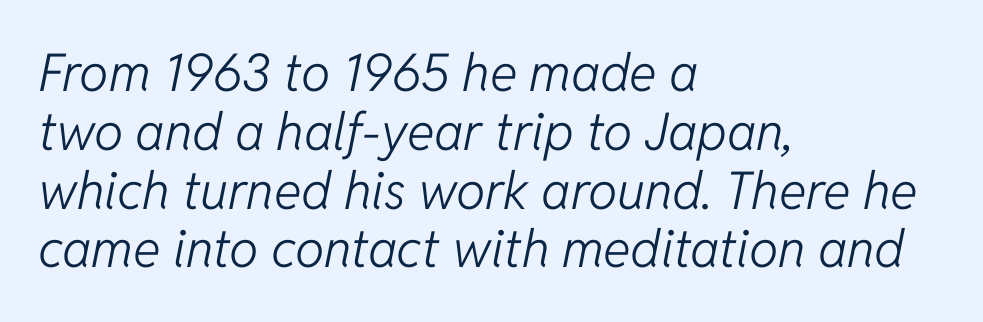
Q: Is the text bold? A: No.
Q: Is the text italic (slanted)? A: Yes, it leans right by about 11 degrees.
Q: Is the text underlined? A: No.
Q: How is the paragraph aligned? A: Left-aligned.
Q: Is the spacing between letters normal or unusually wide? A: Normal.
Q: Is the spacing between lines tight, normal or loose? A: Tight.
Q: Width (condensed, normal, or wide)? A: Normal.
Q: Stroke contrast? A: Low.
Q: x-height? A: Medium.
Q: Monospaced? A: No.
